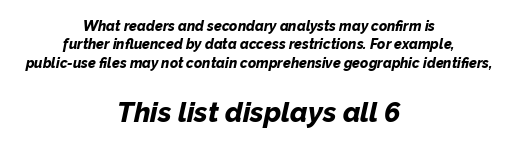
The image shows 28 px bold type, italic (leaning right); set centered, normal line spacing (1.32x), normal letter spacing, not underlined; the second (bottom) block is 2.0x larger; low stroke contrast and a medium x-height.
